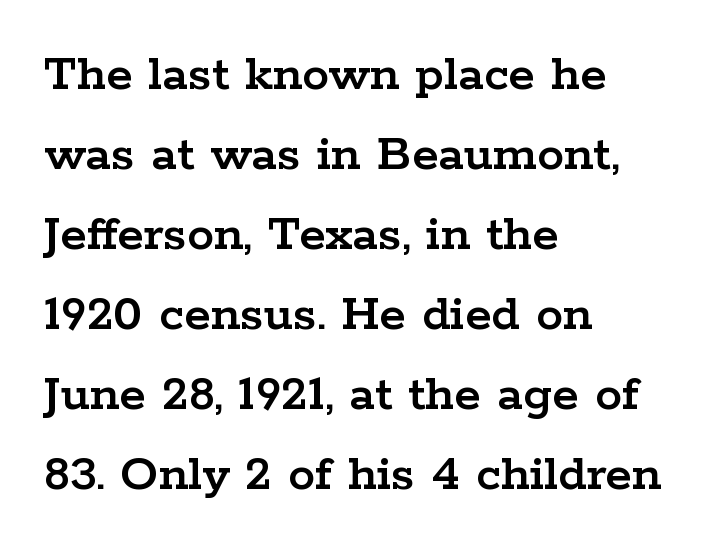
{"serif": "yes", "italic": "no", "width": "wide", "stroke_contrast": "low", "x_height": "medium", "monospaced": "no", "underline": "no", "align": "left", "line_spacing": "normal", "line_spacing_ratio": 1.48, "letter_spacing": "normal", "letter_spacing_em": 0.0, "glyph_px": 54}
